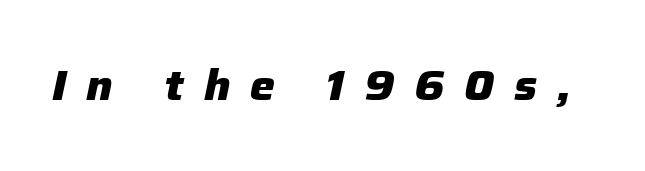
{"italic": "yes", "lean": "right", "slant_degrees": 12, "bold": "yes", "weight": "heavy", "width": "normal", "stroke_contrast": "low", "x_height": "medium", "monospaced": "no", "underline": "no", "letter_spacing": "wide", "letter_spacing_em": 0.47, "glyph_px": 42}
